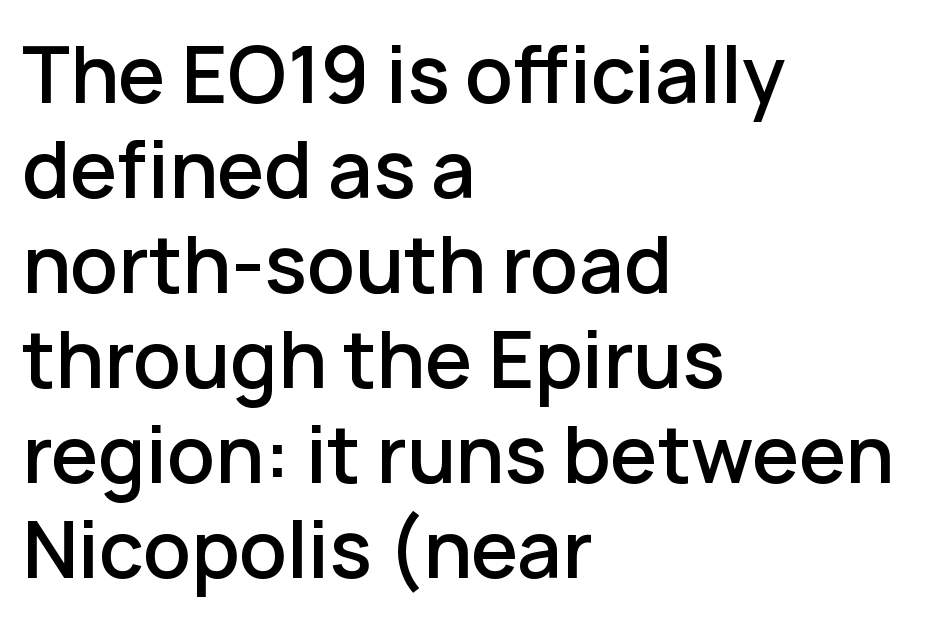
The image shows 76 px semibold sans-serif type, upright; set left-aligned, normal line spacing (1.25x), normal letter spacing, not underlined; low stroke contrast and a medium x-height.
